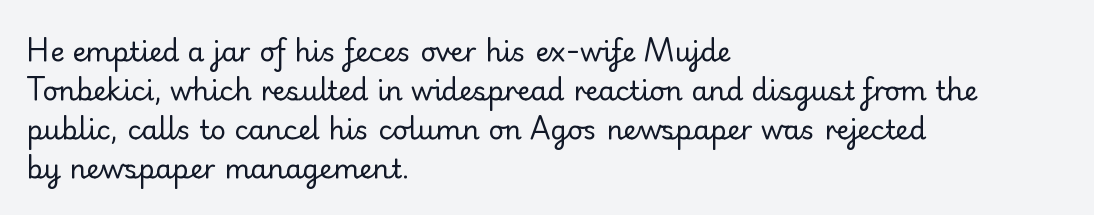
The image shows 27 px text type, upright; set left-aligned, normal line spacing (1.44x), normal letter spacing, not underlined.
